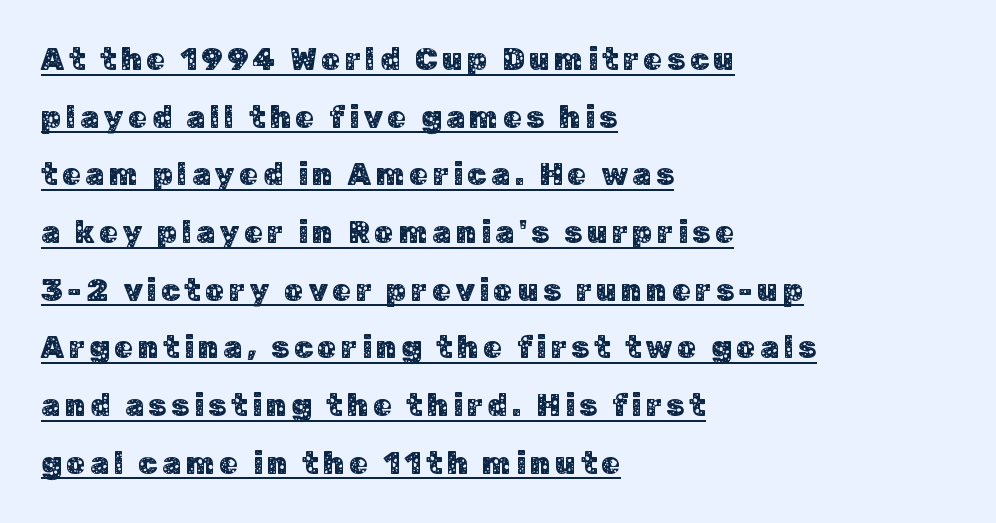
{"serif": "no", "italic": "no", "width": "normal", "stroke_contrast": "low", "x_height": "medium", "monospaced": "no", "underline": "yes", "align": "left", "line_spacing_ratio": 1.86, "glyph_px": 31}
